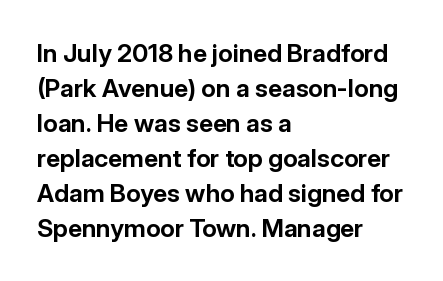
Q: Is the text bold? A: Yes.
Q: Is the text italic (slanted)? A: No, it is upright.
Q: Is the text underlined? A: No.
Q: How is the paragraph aligned? A: Left-aligned.
Q: Is the spacing between letters normal or unusually wide? A: Normal.
Q: Is the spacing between lines tight, normal or loose? A: Normal.
